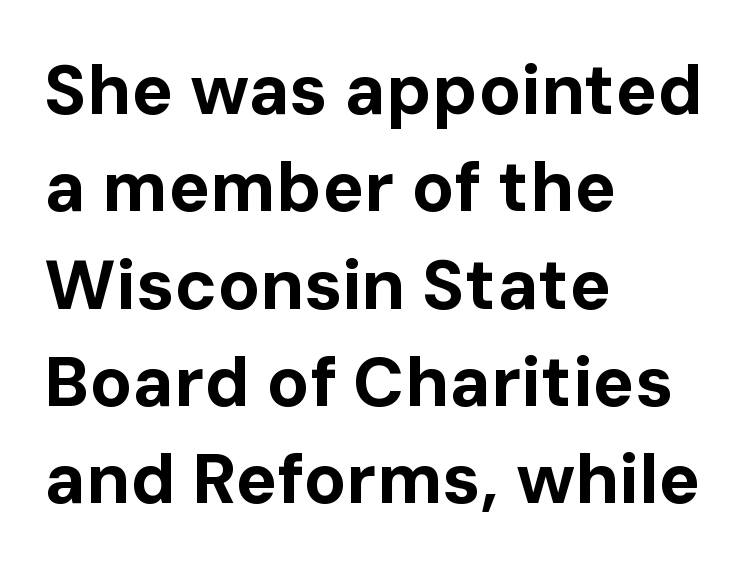
This rendering leaves character spacing at its baseline value. Which margin do the lines hug? The left one — the right edge is uneven. The glyphs are unaccompanied by any horizontal stroke below them. The rendering uses natural spacing where letterforms have individual widths.
